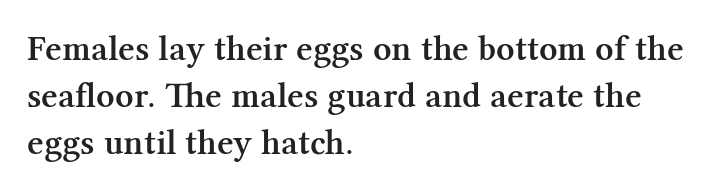
Between one letter and the next there's only the usual sliver of space. Quick note: not italic, upright. All the whitespace from short lines collects on the right. How heavy is the stroke? Medium-heavy — a semibold, shy of bold. The passage shown is typeset with a serif family. The letters advance in unequal steps, a hallmark of proportional type.
